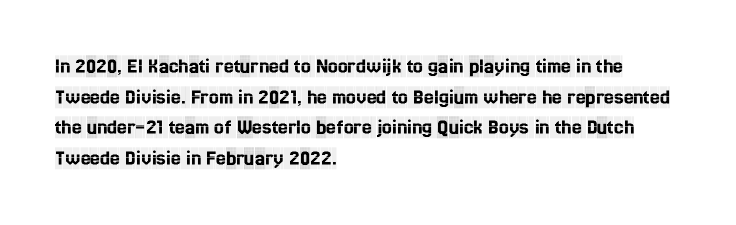
If you drew a line through each stem, it would be perfectly vertical. Honestly, the letter spacing is just normal — you wouldn't notice it. The words here are not underlined. Notice how the passage keeps a crisp vertical edge on the left only. Interline gaps are of average width in this sample.
